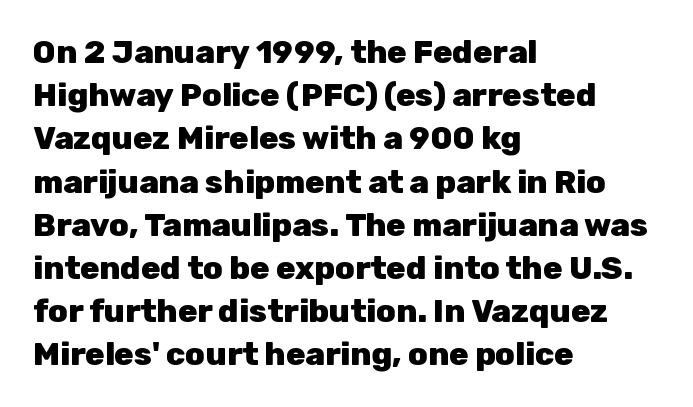
Short and long lines alike share a common starting point at left. This rendering leaves character spacing at its baseline value. Looks like regular typesetting: each glyph gets only the width it needs. The characters display no serif detailing; their extremities are plain. Do the letters lean? They stand straight.
